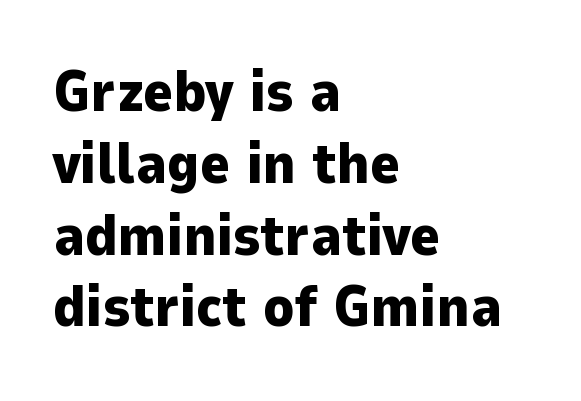
The image shows 57 px heavy sans-serif type, upright; set left-aligned, normal line spacing (1.26x), normal letter spacing, not underlined; low stroke contrast and a medium x-height.
